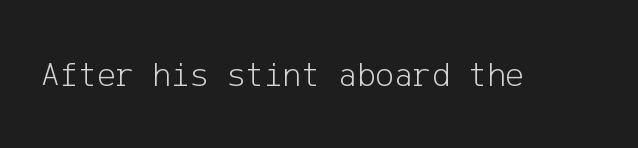
The image shows 35 px light sans-serif type, upright; set normal letter spacing, not underlined; low stroke contrast and a medium x-height.
